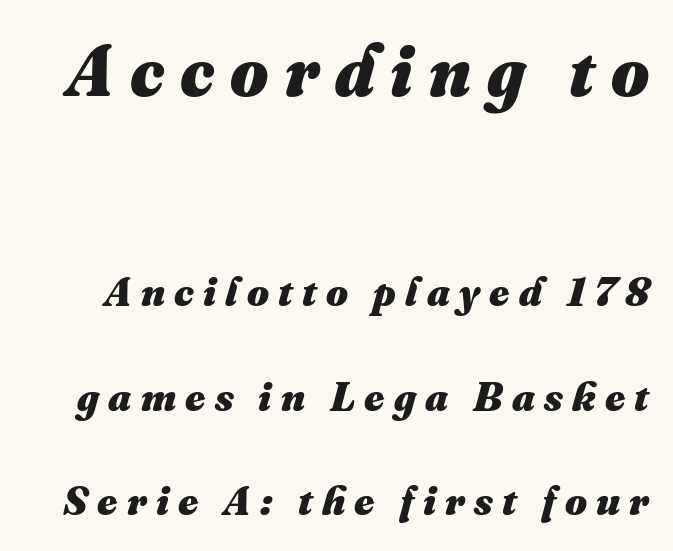
There is plenty of visible air inserted between adjacent glyphs. Is this a fixed-width face? No — the glyphs have proportional, varying widths. The passage shown stacks its lines with a broad gap. Plain, unruled lines of type. What weight is shown? A full bold with thick strokes.
